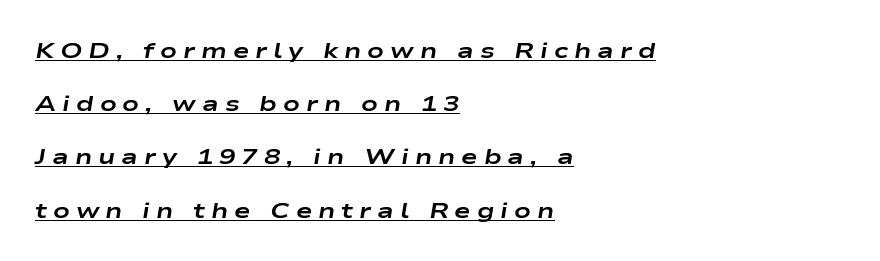
{"italic": "yes", "lean": "right", "slant_degrees": 9, "bold": "yes", "underline": "yes", "align": "left", "line_spacing": "loose", "line_spacing_ratio": 2.42, "letter_spacing": "wide", "letter_spacing_em": 0.27, "glyph_px": 22}
